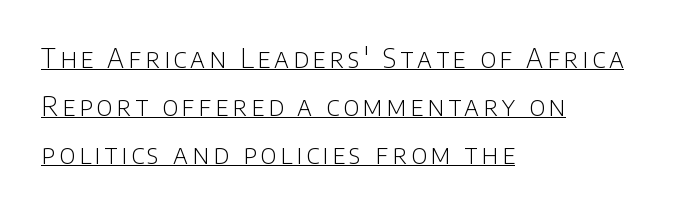
{"italic": "no", "bold": "no", "underline": "yes", "align": "left", "line_spacing_ratio": 1.85, "glyph_px": 26}
